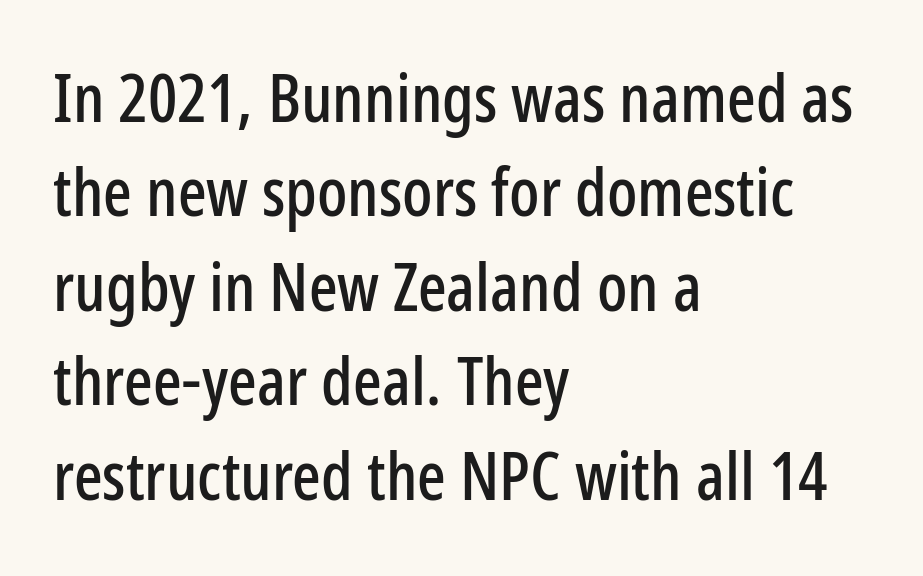
The image shows 67 px condensed sans-serif type, upright; set left-aligned, normal line spacing (1.41x), normal letter spacing, not underlined; low stroke contrast and a medium x-height.
